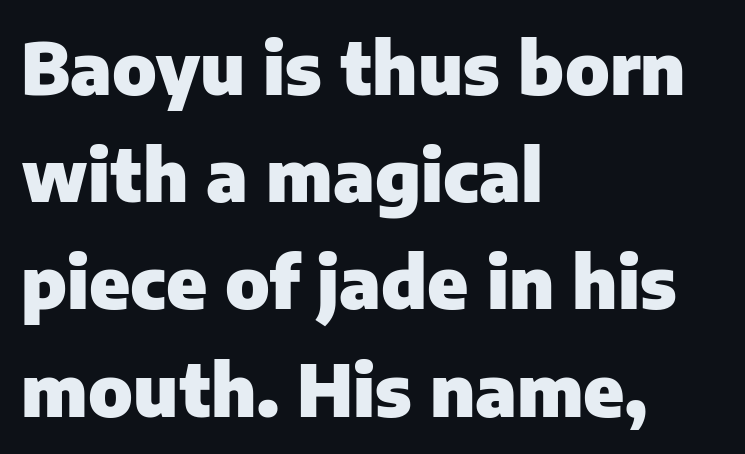
The image shows 71 px heavy sans-serif type, upright; set left-aligned, normal line spacing (1.51x), normal letter spacing, not underlined; low stroke contrast and a medium x-height.
